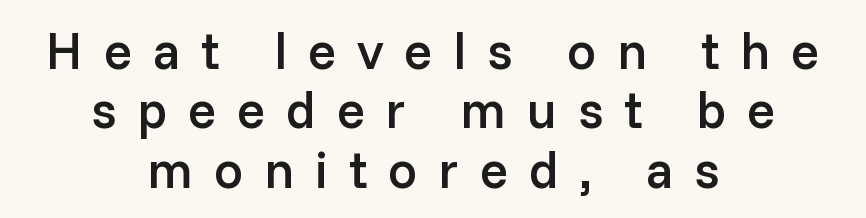
{"serif": "no", "italic": "no", "bold": "semi", "weight": "semibold", "width": "normal", "stroke_contrast": "low", "x_height": "medium", "monospaced": "no", "underline": "no", "align": "center", "line_spacing": "tight", "line_spacing_ratio": 1.14, "letter_spacing": "wide", "letter_spacing_em": 0.4, "glyph_px": 52}
